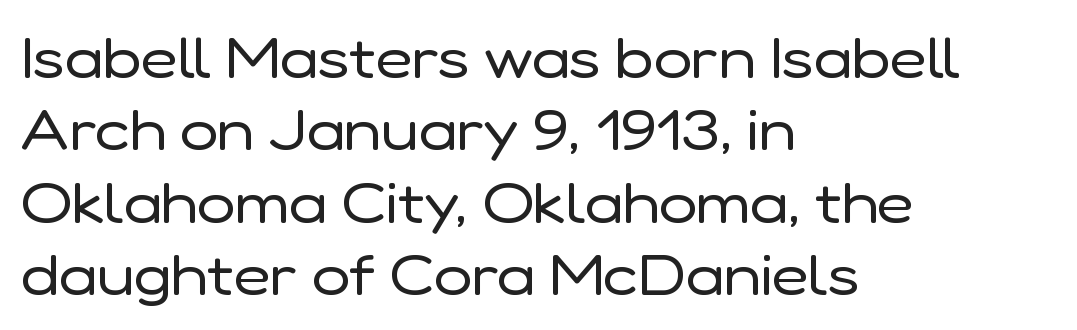
{"serif": "no", "italic": "no", "bold": "no", "weight": "regular", "width": "normal", "stroke_contrast": "low", "x_height": "medium", "monospaced": "no", "underline": "no", "align": "left", "line_spacing": "normal", "line_spacing_ratio": 1.27, "letter_spacing": "normal", "letter_spacing_em": 0.0, "glyph_px": 57}
